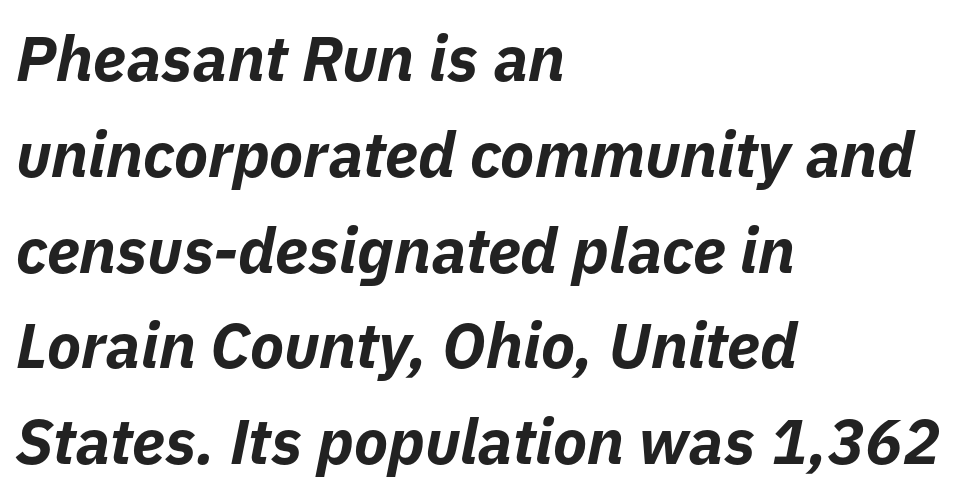
The image shows 63 px bold type, italic (leaning right); set left-aligned, normal line spacing (1.52x), normal letter spacing, not underlined; low stroke contrast and a medium x-height.
